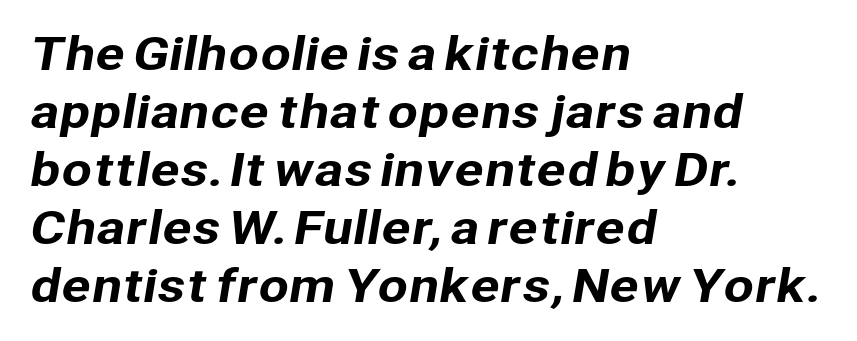
{"serif": "no", "width": "normal", "stroke_contrast": "low", "x_height": "medium", "monospaced": "no", "underline": "no", "align": "left", "line_spacing": "normal", "line_spacing_ratio": 1.32, "letter_spacing": "normal", "letter_spacing_em": 0.0, "glyph_px": 44}
